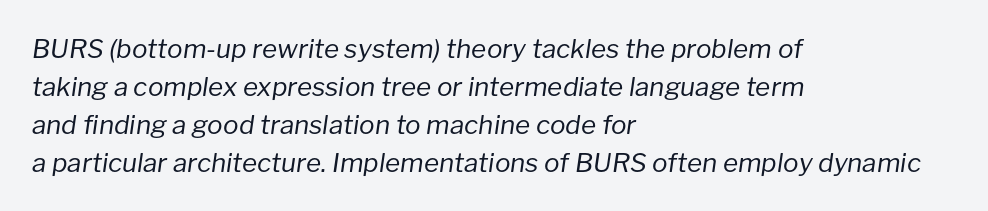
The image shows 26 px text type, italic (leaning right); set left-aligned, normal line spacing (1.46x), normal letter spacing, not underlined.
